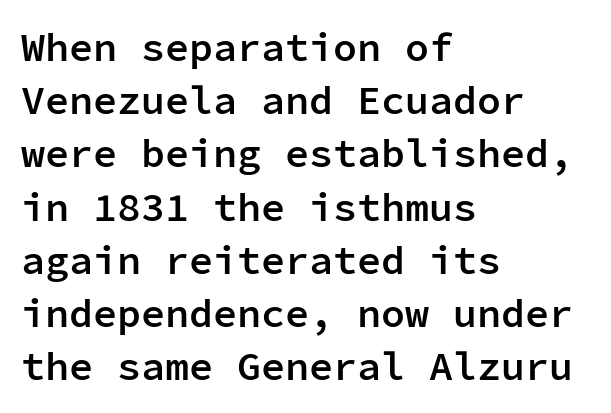
Is there any slant? The stems are plumb. Notice how the passage keeps a crisp vertical edge on the left only. Look at the tracking — it's just the regular setting, nothing added. Notice how descenders clear the ascenders below comfortably — that's standard leading.
